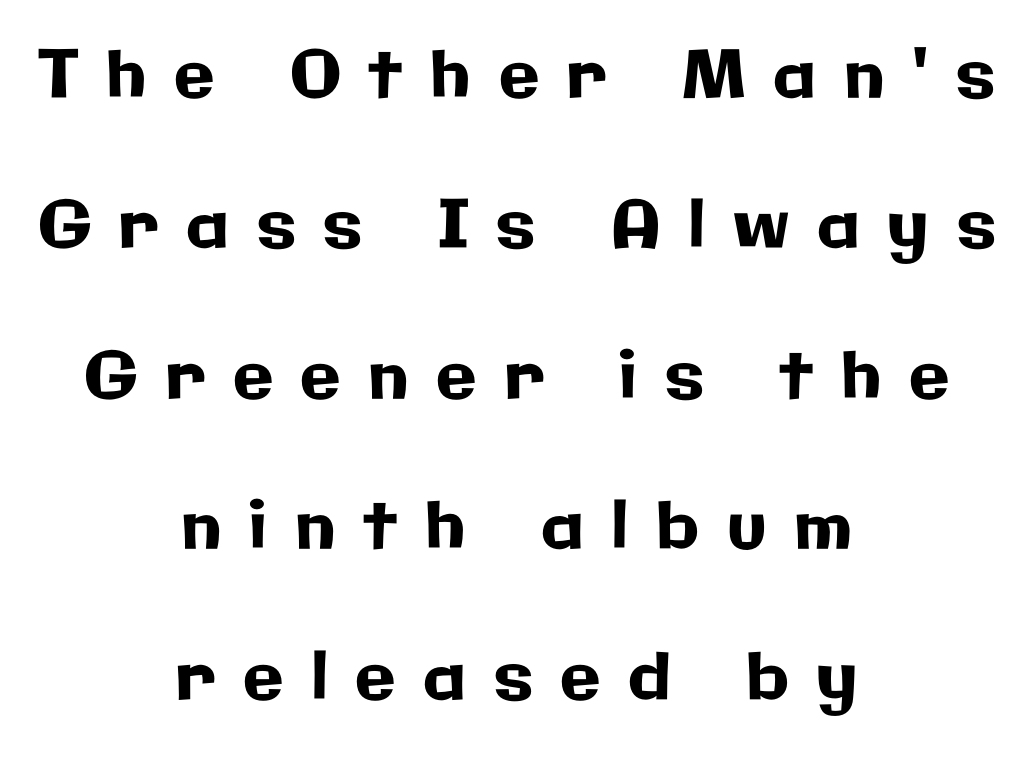
The image shows 66 px sans-serif type, upright; set centered, loose line spacing (2.28x), unusually wide letter spacing (+0.42 em), not underlined; low stroke contrast and a medium x-height.
